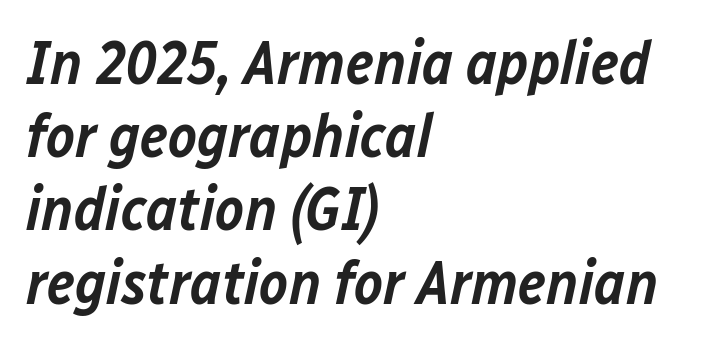
Does extra space separate the letters? No, they use regular spacing. No word sits above an underline. Do the characters align in a grid? No, the font is proportional. There's an unmistakable incline to the writing here. The typesetter chose a ragged-right arrangement here. Semibold letterforms, between regular and bold.
